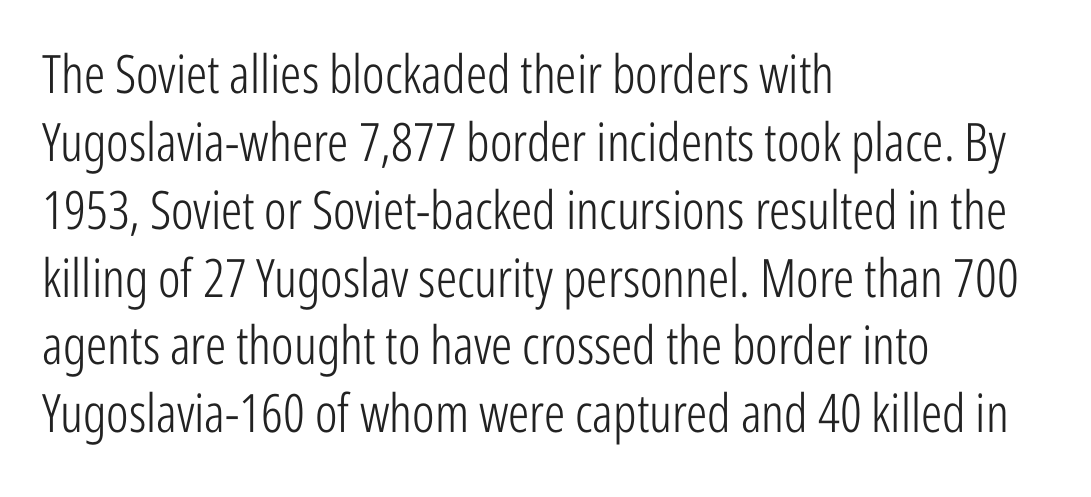
The image shows 53 px light, condensed sans-serif type, upright; set left-aligned, normal line spacing (1.28x), normal letter spacing, not underlined; low stroke contrast and a medium x-height.
